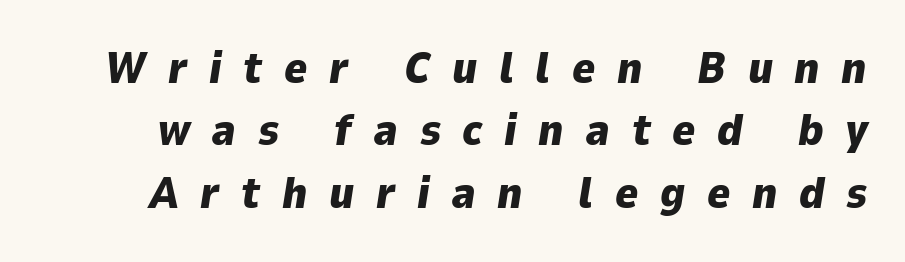
{"italic": "yes", "lean": "right", "slant_degrees": 9, "bold": "yes", "weight": "heavy", "width": "normal", "stroke_contrast": "low", "x_height": "medium", "monospaced": "no", "underline": "no", "line_spacing": "normal", "line_spacing_ratio": 1.42, "letter_spacing": "wide", "letter_spacing_em": 0.49, "glyph_px": 44}
